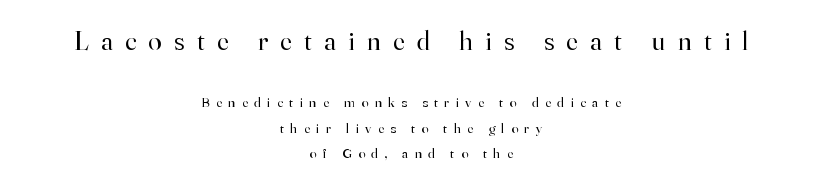
Q: Is the text bold? A: No.
Q: Is the text italic (slanted)? A: No, it is upright.
Q: Is the text underlined? A: No.
Q: How is the paragraph aligned? A: Centered.
Q: Is the spacing between letters normal or unusually wide? A: Unusually wide.
Q: Which block of text is set in a larger size, the first (top) or the second (bottom)? A: The first (top) one.
